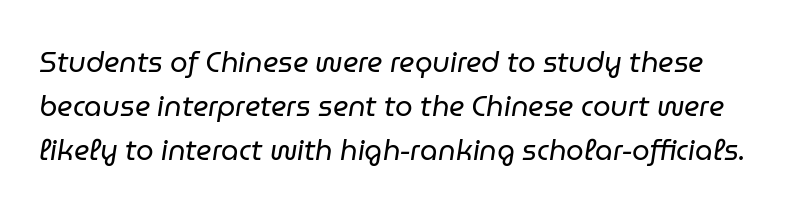
Q: Is the text bold? A: No.
Q: Is the text italic (slanted)? A: Yes, it leans right by about 9 degrees.
Q: Is the text underlined? A: No.
Q: Is the spacing between letters normal or unusually wide? A: Normal.
Q: Is the spacing between lines tight, normal or loose? A: Normal.
Q: Width (condensed, normal, or wide)? A: Normal.
Q: Stroke contrast? A: Low.
Q: x-height? A: Medium.
Q: Monospaced? A: No.
